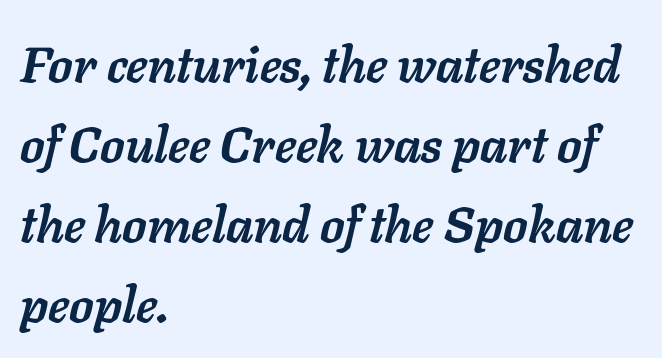
{"italic": "yes", "lean": "right", "slant_degrees": 11, "bold": "yes", "weight": "semibold", "width": "normal", "stroke_contrast": "low", "x_height": "medium", "monospaced": "no", "underline": "no", "align": "left", "line_spacing": "normal", "line_spacing_ratio": 1.6, "letter_spacing": "normal", "letter_spacing_em": 0.0, "glyph_px": 50}
